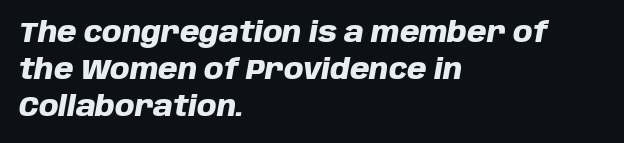
Q: Is the text bold? A: Yes.
Q: Is the text italic (slanted)? A: Yes, it leans right by about 10 degrees.
Q: Is the text underlined? A: No.
Q: How is the paragraph aligned? A: Left-aligned.
Q: Is the spacing between letters normal or unusually wide? A: Normal.
Q: Is the spacing between lines tight, normal or loose? A: Normal.
Q: Width (condensed, normal, or wide)? A: Normal.
Q: Stroke contrast? A: Low.
Q: x-height? A: Large.
Q: Monospaced? A: No.
